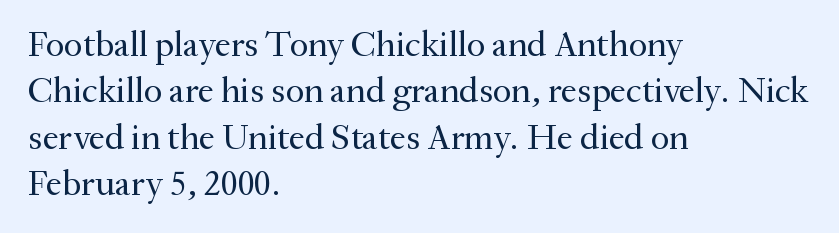
Q: Is the text bold? A: No.
Q: Is the text italic (slanted)? A: No, it is upright.
Q: Is the typeface a serif or a sans-serif typeface? A: Serif.
Q: Is the text underlined? A: No.
Q: How is the paragraph aligned? A: Left-aligned.
Q: Is the spacing between letters normal or unusually wide? A: Normal.
Q: Is the spacing between lines tight, normal or loose? A: Normal.
Q: Width (condensed, normal, or wide)? A: Normal.
Q: Stroke contrast? A: Medium.
Q: x-height? A: Small.
Q: Monospaced? A: No.
